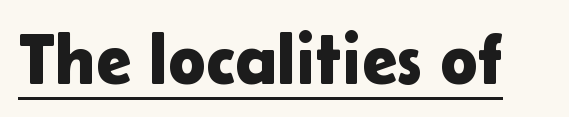
The image shows 71 px sans-serif type, upright; set normal letter spacing, underlined; low stroke contrast and a medium x-height.
